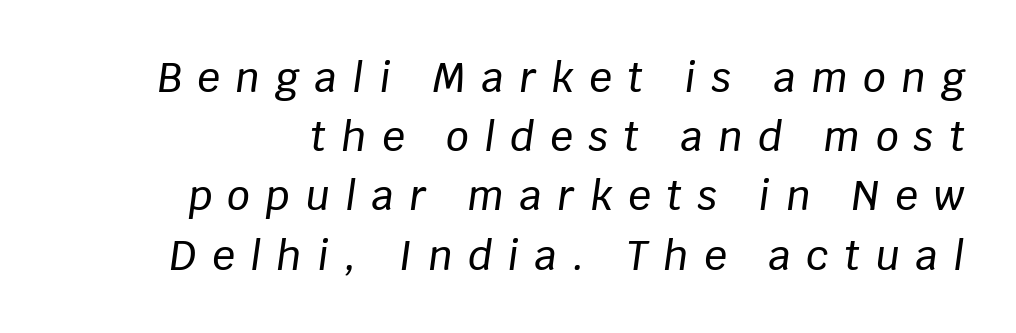
The image shows 40 px text type, italic (leaning right); set right-aligned, normal line spacing (1.48x), unusually wide letter spacing (+0.39 em), not underlined; low stroke contrast and a large x-height.
